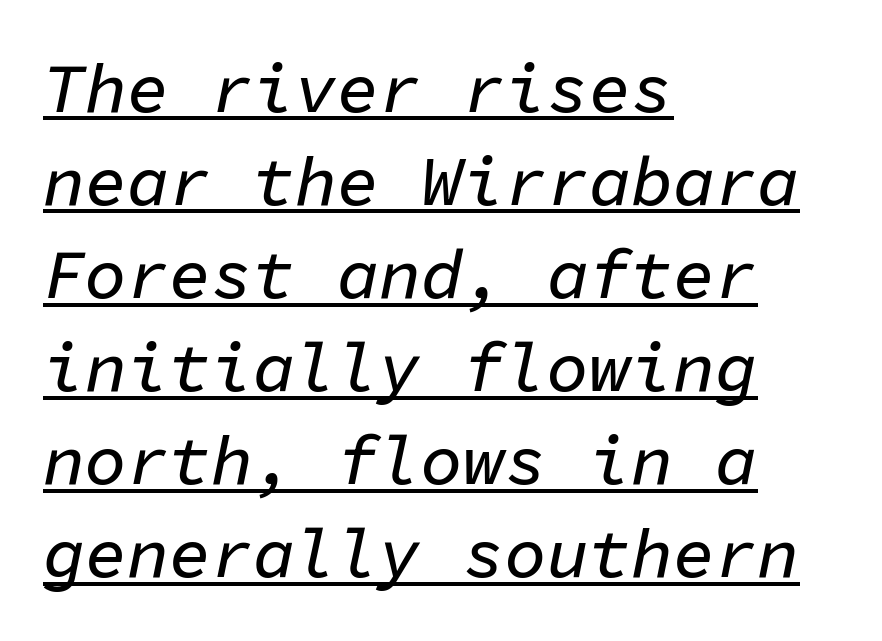
{"italic": "yes", "lean": "right", "slant_degrees": 11, "width": "normal", "stroke_contrast": "low", "x_height": "medium", "monospaced": "yes", "underline": "yes", "align": "left", "line_spacing": "normal", "line_spacing_ratio": 1.33, "letter_spacing": "normal", "letter_spacing_em": 0.0, "glyph_px": 70}
